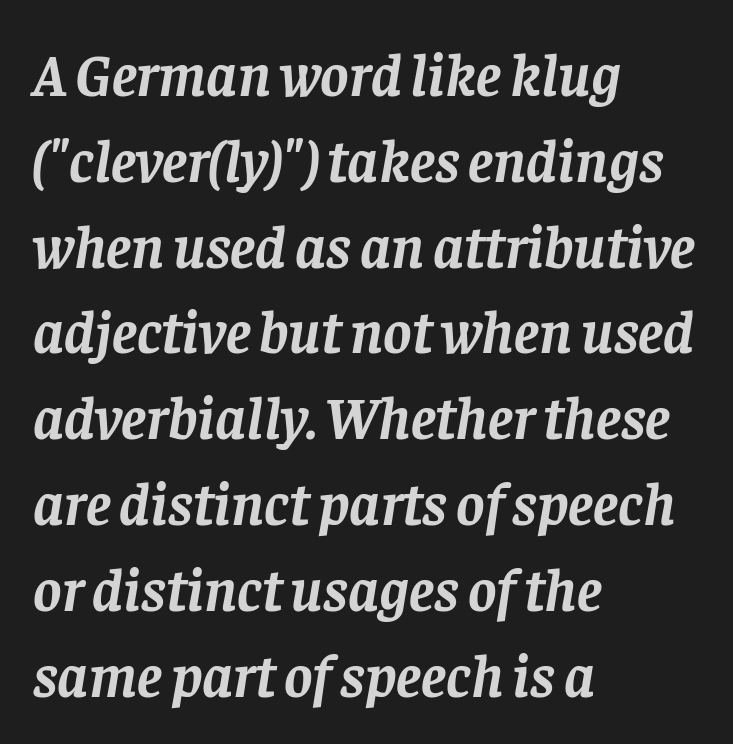
Q: Is the text bold? A: Yes.
Q: Is the text italic (slanted)? A: Yes, it leans right by about 8 degrees.
Q: Is the typeface a serif or a sans-serif typeface? A: Serif.
Q: Is the text underlined? A: No.
Q: How is the paragraph aligned? A: Left-aligned.
Q: Is the spacing between letters normal or unusually wide? A: Normal.
Q: Is the spacing between lines tight, normal or loose? A: Normal.
Q: Width (condensed, normal, or wide)? A: Normal.
Q: Stroke contrast? A: Low.
Q: x-height? A: Large.
Q: Monospaced? A: No.
